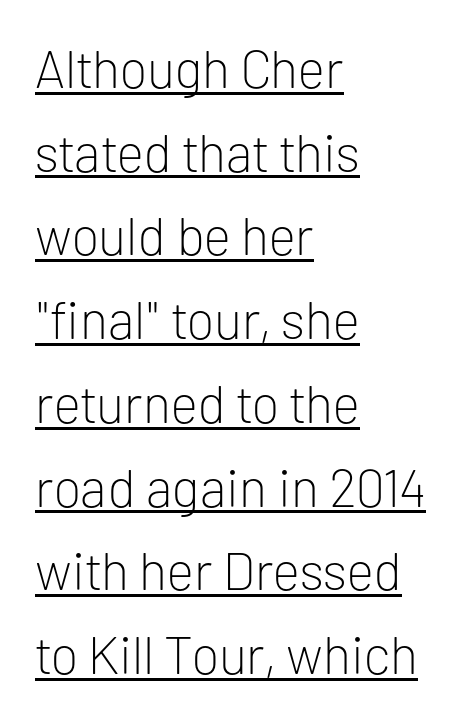
The image shows 53 px light sans-serif type, upright; set left-aligned, normal line spacing (1.58x), normal letter spacing, underlined; low stroke contrast and a medium x-height.
